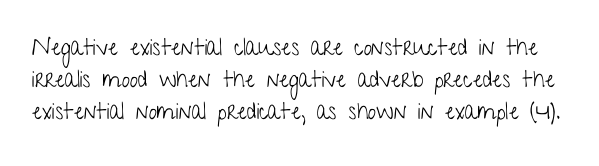
The image shows 23 px text type, upright; set normal line spacing (1.39x), normal letter spacing, not underlined.
